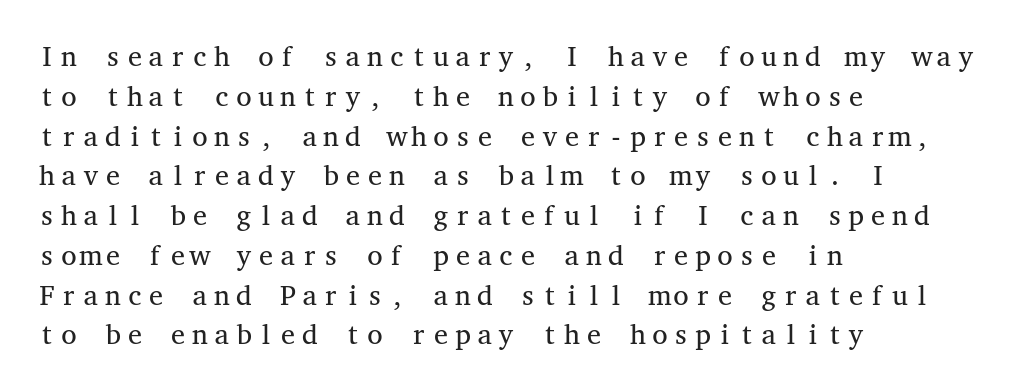
Q: Is the text bold? A: No.
Q: Is the text italic (slanted)? A: No, it is upright.
Q: Is the typeface a serif or a sans-serif typeface? A: Serif.
Q: Is the text underlined? A: No.
Q: How is the paragraph aligned? A: Left-aligned.
Q: Is the spacing between letters normal or unusually wide? A: Normal.
Q: Is the spacing between lines tight, normal or loose? A: Normal.
Q: Width (condensed, normal, or wide)? A: Wide.
Q: Stroke contrast? A: Medium.
Q: x-height? A: Medium.
Q: Monospaced? A: Yes.
